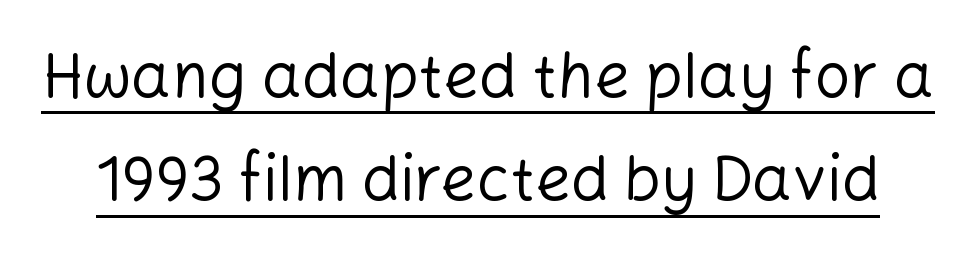
Decoration check: the copy is underlined. A normal amount of white space separates one row of letters from the next. To sum up the face: it is a sans, with no serifs. Tracking value appears to be zero — textbook default spacing. The passage shown is not bold in any degree.
